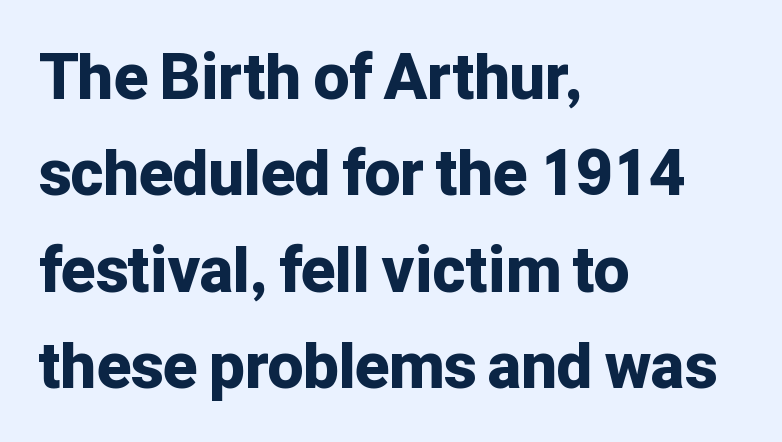
The letters advance in unequal steps, a hallmark of proportional type. Clear beneath every line of the passage. These lines keep a tight, regular rhythm from letter to letter. In CSS terms this would be text-align: left.
